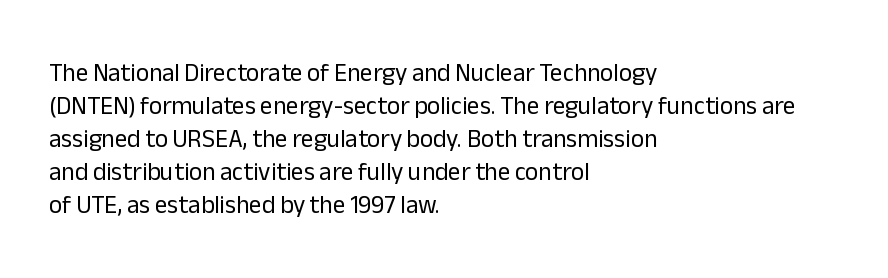
{"italic": "no", "bold": "no", "underline": "no", "align": "left", "line_spacing": "normal", "line_spacing_ratio": 1.32, "letter_spacing": "normal", "letter_spacing_em": 0.0, "glyph_px": 25}
